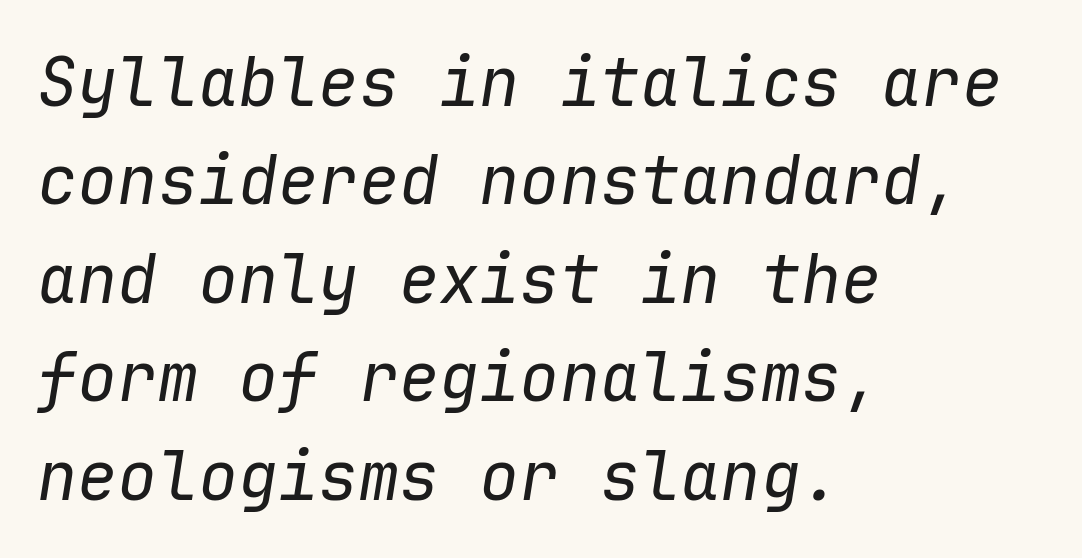
The image shows 67 px regular-weight type, italic (leaning right), monospaced; set left-aligned, normal line spacing (1.47x), normal letter spacing, not underlined; low stroke contrast and a medium x-height.
